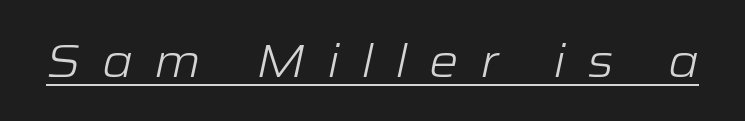
The image shows 47 px light, wide type, italic (leaning right); set unusually wide letter spacing (+0.45 em), underlined; low stroke contrast and a medium x-height.
